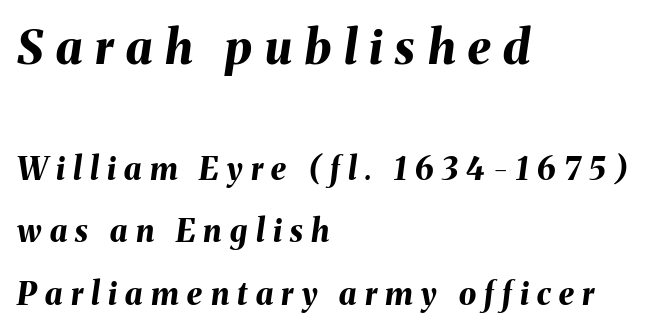
Rule under the text: the space is simply empty. In terms of letterspacing, this is a distinctly airy, spread setting. The characters look thick and weighty, a clear bold. Honestly, the rows look like they've been pulled way apart. Each letter keeps its own natural width here, so spacing adapts to shape.
